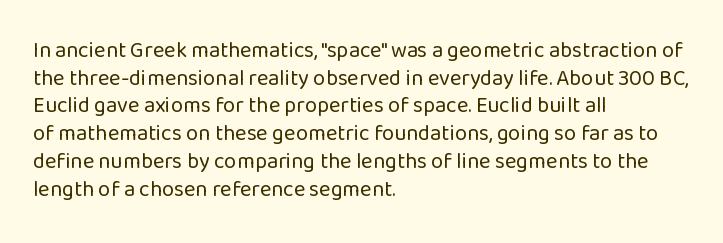
Q: Is the text bold? A: No.
Q: Is the text italic (slanted)? A: No, it is upright.
Q: Is the text underlined? A: No.
Q: How is the paragraph aligned? A: Left-aligned.
Q: Is the spacing between letters normal or unusually wide? A: Normal.
Q: Is the spacing between lines tight, normal or loose? A: Normal.
